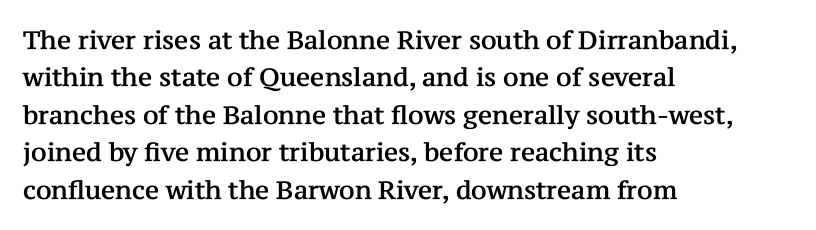
The rendering anchors every line to the left-hand side. The vertical gap from one line to the next is medium. The letterforms sit shoulder to shoulder at normal distance. Lines of text with bare space underneath. This is roman type, the default non-slanted kind.
